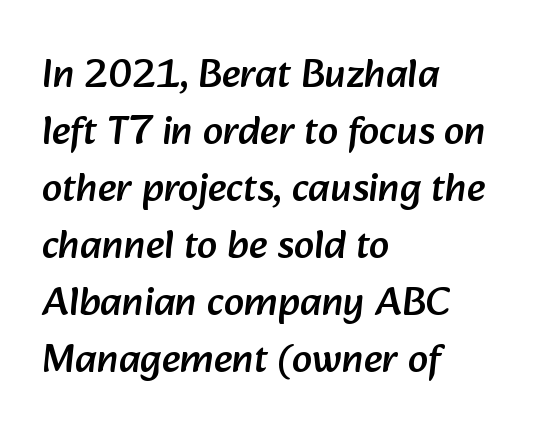
The image shows 41 px sans-serif type; set left-aligned, normal line spacing (1.39x), normal letter spacing, not underlined; low stroke contrast and a medium x-height.
